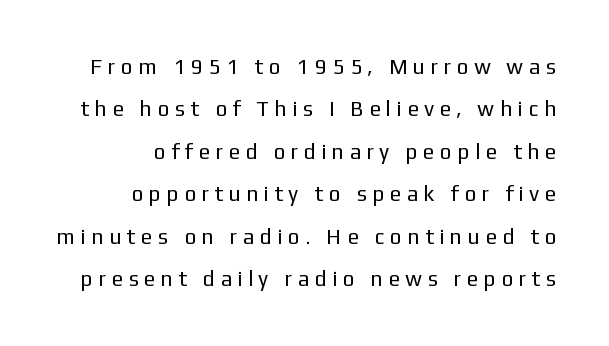
The image shows 21 px text type, upright; set right-aligned, loose line spacing (2.02x), unusually wide letter spacing (+0.34 em), not underlined.
